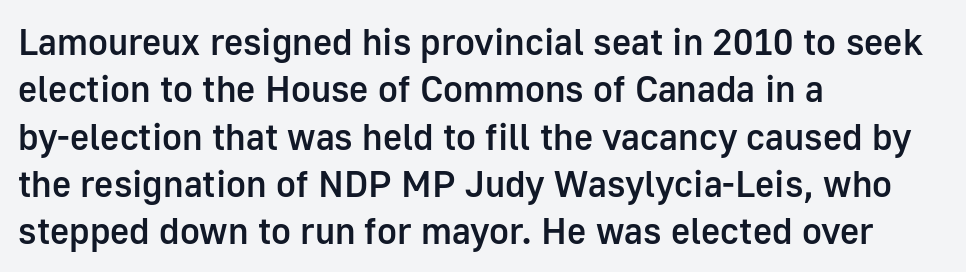
Quick note: underline off. Does the type have serifs? No, each stem ends abruptly. Designer's note — italics off, roman on. These lines carry some extra weight — a demibold, not a full bold.
